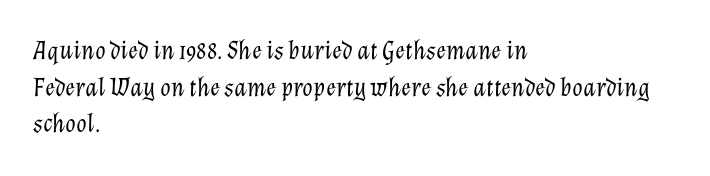
Quick note: underline off. The passage shown has conventional tracking throughout. Is the type heavy? It reads as light-to-regular instead. Slant detected: the letters are inclined. Vertically, the passage feels balanced, rows spaced as you'd expect. Casual observation: everything's shoved over to the left.
